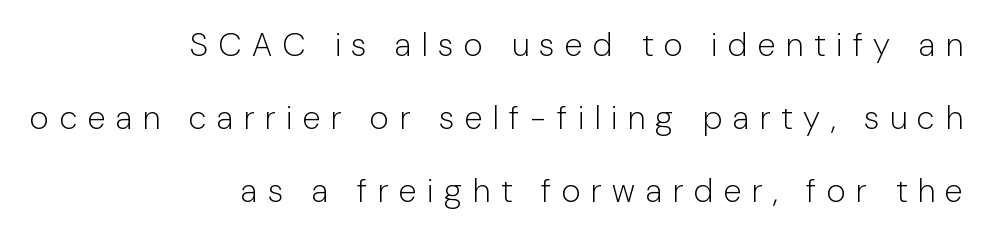
Q: Is the text bold? A: No.
Q: Is the text italic (slanted)? A: No, it is upright.
Q: Is the typeface a serif or a sans-serif typeface? A: Sans-serif.
Q: Is the text underlined? A: No.
Q: How is the paragraph aligned? A: Right-aligned.
Q: Is the spacing between letters normal or unusually wide? A: Unusually wide.
Q: Is the spacing between lines tight, normal or loose? A: Loose.
Q: Width (condensed, normal, or wide)? A: Normal.
Q: Stroke contrast? A: Low.
Q: x-height? A: Medium.
Q: Monospaced? A: No.
